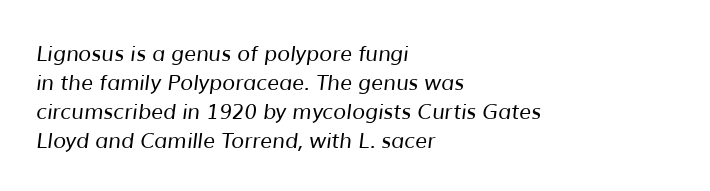
The image shows 21 px text type; set left-aligned, normal line spacing (1.38x), normal letter spacing, not underlined.
